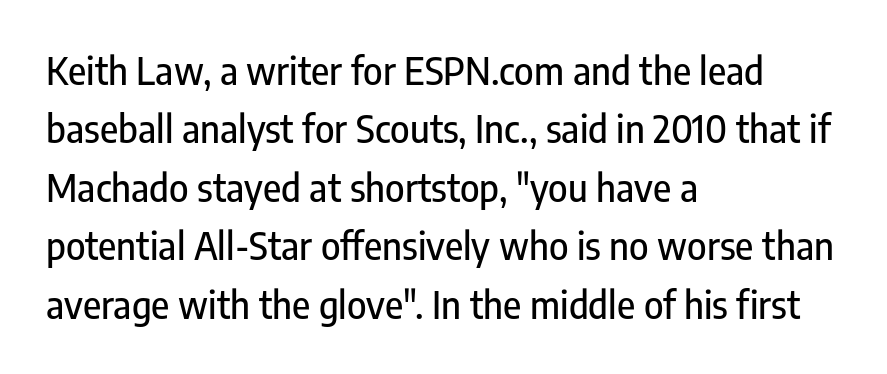
The image shows 37 px condensed sans-serif type, upright; set left-aligned, normal line spacing (1.58x), normal letter spacing, not underlined; low stroke contrast and a medium x-height.
